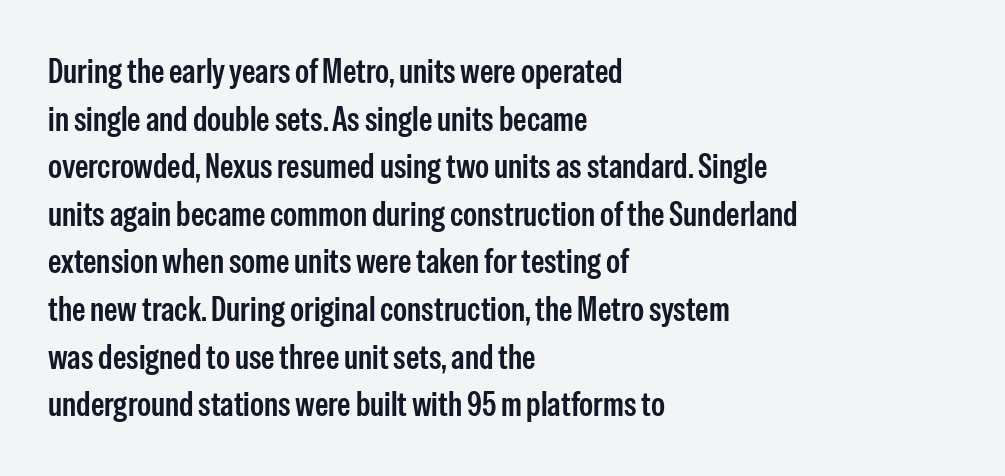
The image shows 34 px condensed sans-serif type, upright; set left-aligned, normal line spacing (1.4x), normal letter spacing, not underlined; low stroke contrast and a medium x-height.
